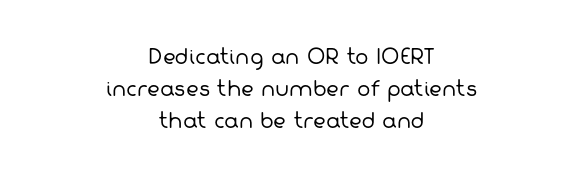
The typesetter chose a symmetrical, centered arrangement here. This sample uses plain, unmodified letter spacing. The characters are drawn with everyday or finer stroke widths. The rows are spaced the way most documents space them. Bare-footed words on every line.
